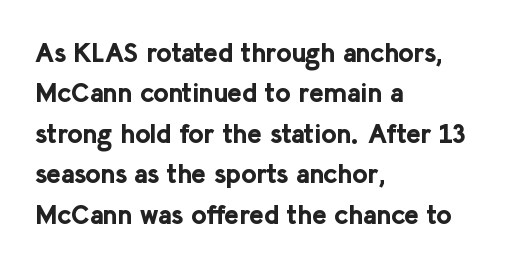
{"italic": "no", "bold": "yes", "underline": "no", "align": "left", "line_spacing": "normal", "line_spacing_ratio": 1.5, "letter_spacing": "normal", "letter_spacing_em": 0.0, "glyph_px": 27}
